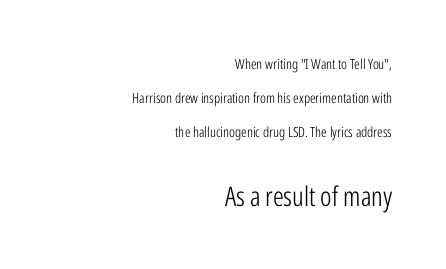
{"italic": "no", "bold": "no", "underline": "no", "align": "right", "line_spacing": "loose", "line_spacing_ratio": 2.42, "letter_spacing": "normal", "letter_spacing_em": 0.0, "larger_block": "second", "size_ratio": 1.93, "glyph_px": 27}
